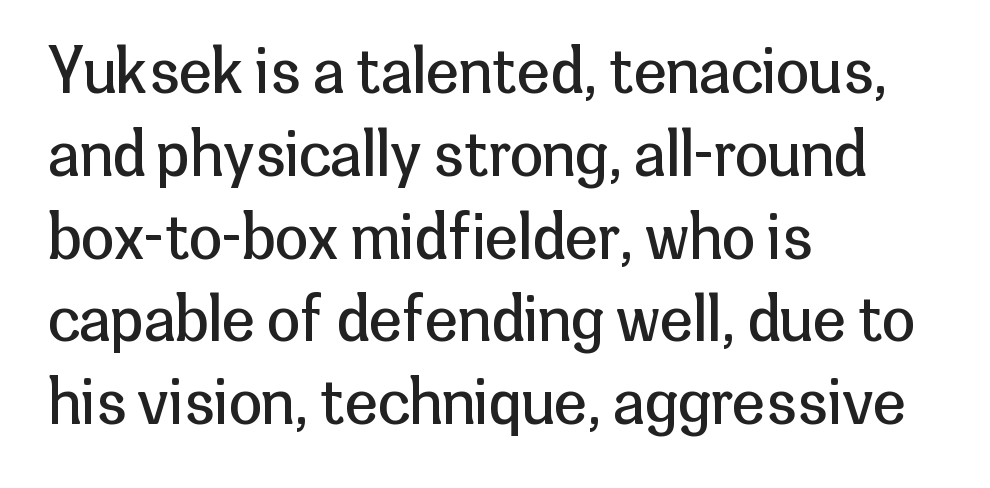
Note the varied advance widths — an 'i' is clearly narrower than an 'm'. Stems here are at most as thick as an everyday book face. The line texture is even and compact thanks to regular tracking. Compared with a centered layout, this one pins lines to the left instead. The passage shown is typeset with a sans-serif family.
